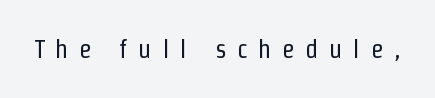
{"italic": "no", "bold": "no", "underline": "no", "letter_spacing": "wide", "letter_spacing_em": 0.41, "glyph_px": 26}
